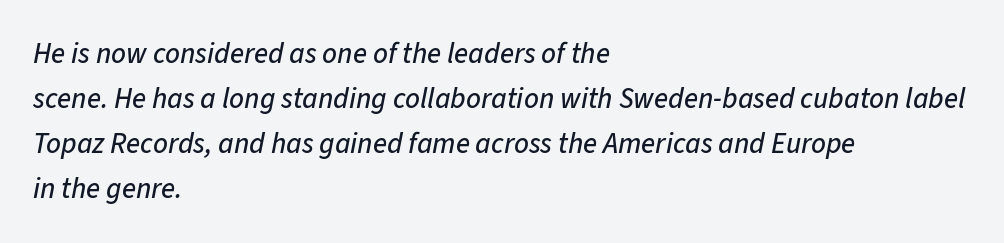
Tracking value appears to be zero — textbook default spacing. Spacing verdict: proportional, widths tailored to each character. Horizontal alignment here is leftward, the default for most running prose. Rule under the text: the space is simply empty. The rendering uses a moderate line-height, typical for paragraphs.
